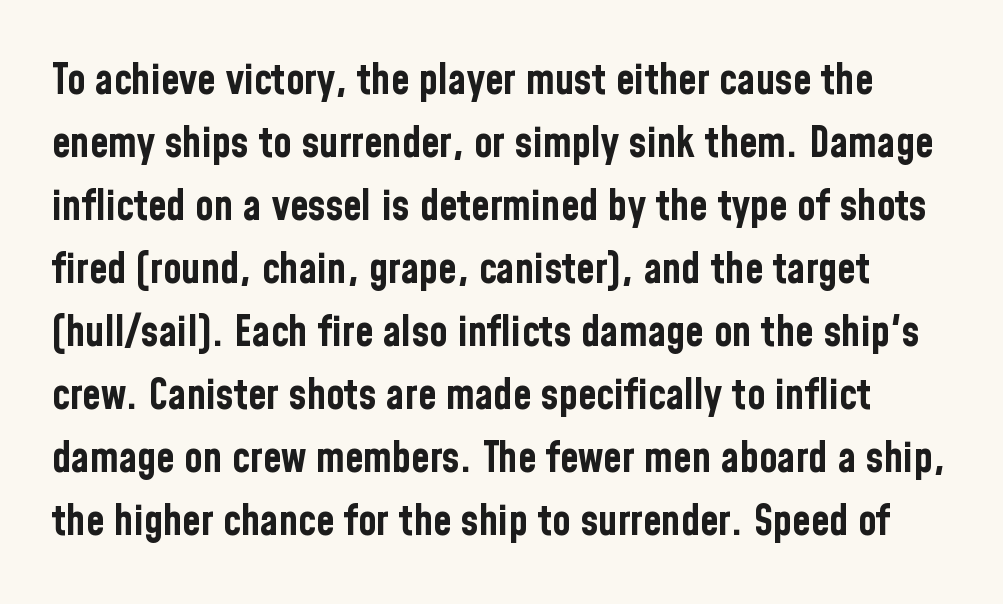
Caption: bold face, heavy strokes. The lettering holds an erect, upright posture throughout. The rendering keeps characters at their native spacing. Just letters on the line, the space beneath them empty. These lines sit exactly where default settings would place them. No feet cap the strokes, marking this as sans-serif type.
